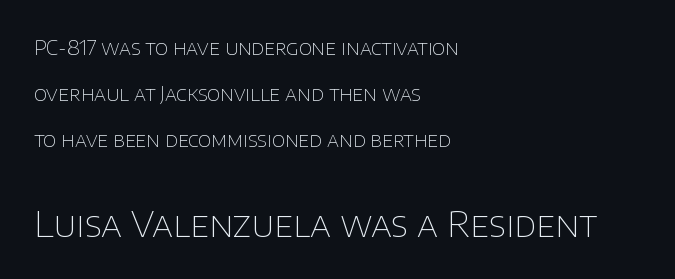
Stroke terminals: plain, sans-serif. Italic? Not at all — the glyphs are vertical. Notice how the passage keeps a crisp vertical edge on the left only. Here the second block reads like a headline and the first like body copy.
